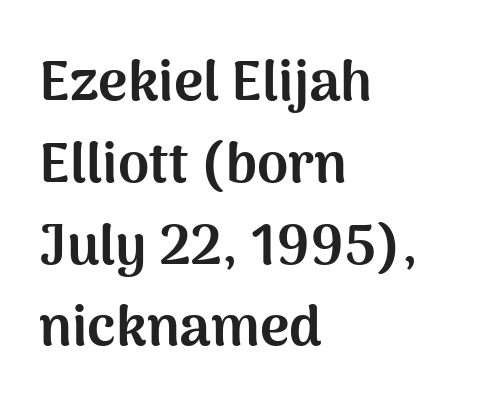
The image shows 56 px bold sans-serif type, upright; set left-aligned, normal line spacing (1.46x), normal letter spacing, not underlined; medium stroke contrast and a medium x-height.
